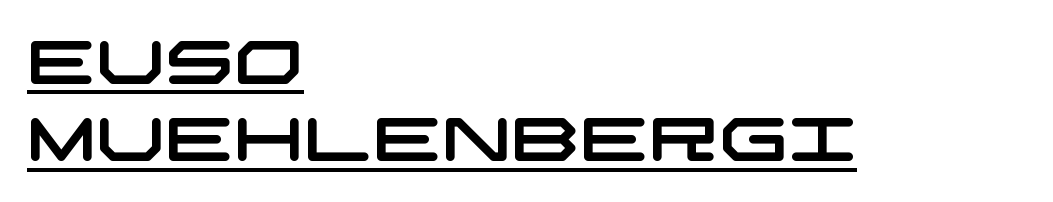
All the whitespace from short lines collects on the right. The passage shown has conventional tracking throughout. No feet cap the strokes, marking this as sans-serif type. Descenders here cross a horizontal rule under the line. The vertical gap from one line to the next is medium.
